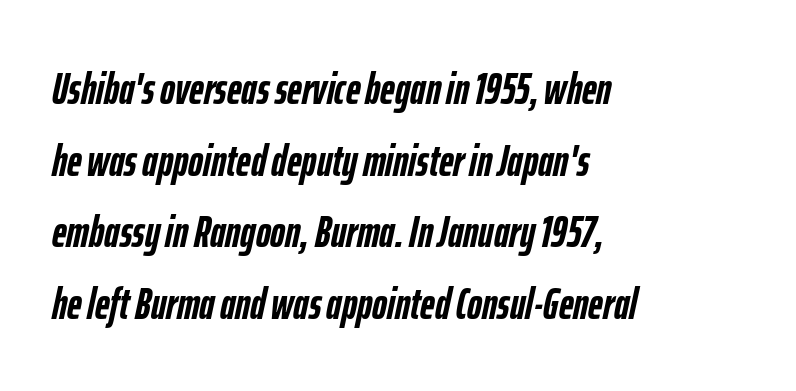
Q: Is the text bold? A: Yes.
Q: Is the text italic (slanted)? A: Yes, it leans right by about 12 degrees.
Q: Is the text underlined? A: No.
Q: How is the paragraph aligned? A: Left-aligned.
Q: Is the spacing between letters normal or unusually wide? A: Normal.
Q: Is the spacing between lines tight, normal or loose? A: Normal.
Q: Width (condensed, normal, or wide)? A: Condensed.
Q: Stroke contrast? A: Low.
Q: x-height? A: Medium.
Q: Monospaced? A: No.
